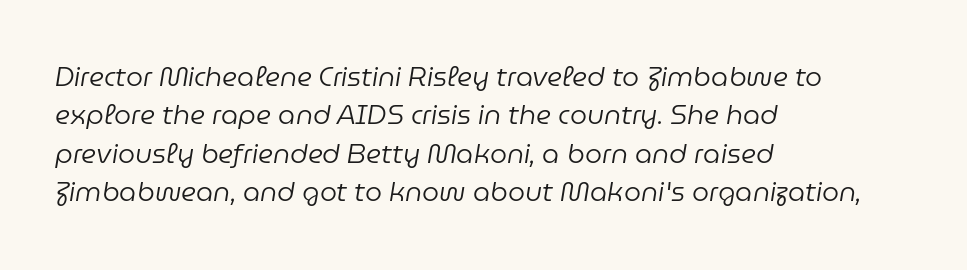
Caption: multi-line text, flush left, ragged right. You could call the tracking neutral — neither tight nor loose. The font's italic variant was chosen for this text. Evenly set lines give the paragraph a standard silhouette.
